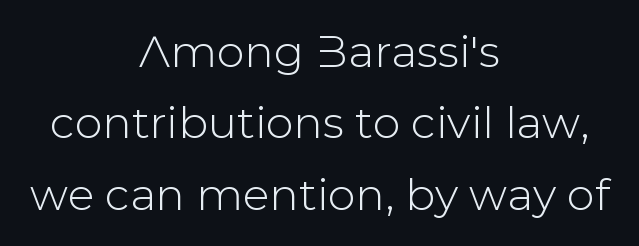
The image shows 44 px sans-serif type, upright; set centered, normal line spacing (1.62x), normal letter spacing, not underlined; low stroke contrast and a medium x-height.
